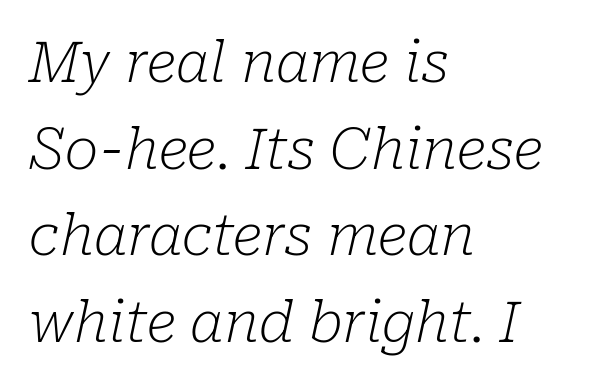
{"serif": "yes", "italic": "yes", "lean": "right", "slant_degrees": 10, "bold": "no", "weight": "light", "width": "normal", "stroke_contrast": "low", "x_height": "medium", "monospaced": "no", "underline": "no", "align": "left", "line_spacing": "normal", "line_spacing_ratio": 1.52, "letter_spacing": "normal", "letter_spacing_em": 0.0, "glyph_px": 57}
